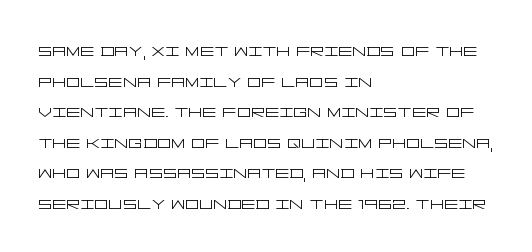
The image shows 22 px text type, upright; set left-aligned, normal line spacing (1.39x), normal letter spacing, not underlined.
